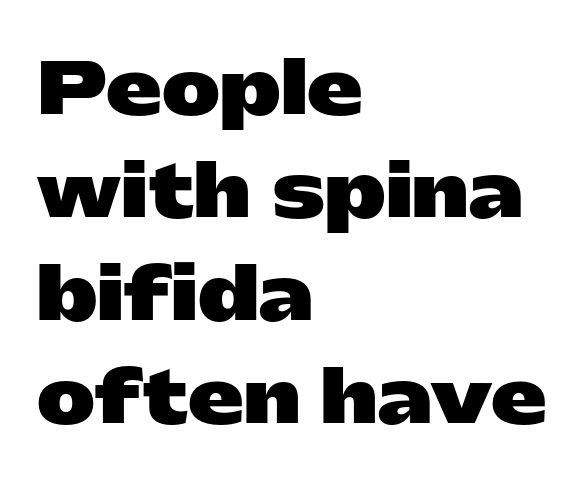
{"serif": "no", "italic": "no", "bold": "yes", "weight": "heavy", "width": "wide", "stroke_contrast": "low", "x_height": "medium", "monospaced": "no", "underline": "no", "align": "left", "line_spacing": "normal", "line_spacing_ratio": 1.47, "letter_spacing": "normal", "letter_spacing_em": 0.0, "glyph_px": 70}
